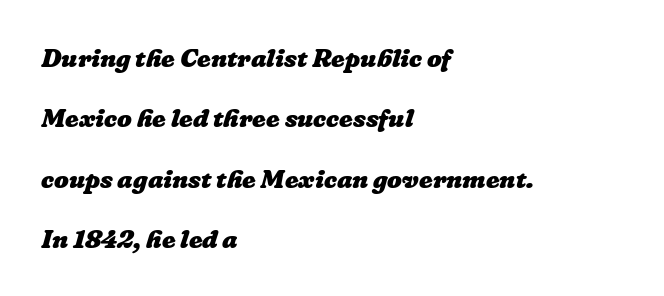
Leftover space on each line is placed entirely after the last word. Glance below the letters and you will spot only blank space. This sample uses plain, unmodified letter spacing. Widely set lines give the paragraph a tall, airy silhouette. Look at the stroke-to-counter ratio: heavy, a bold.
